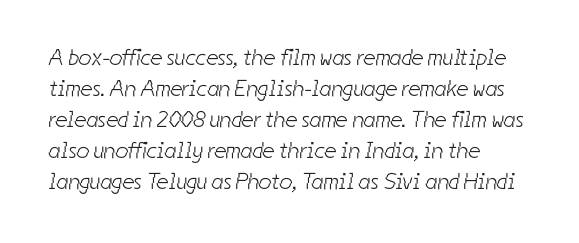
The image shows 23 px text type; set left-aligned, normal line spacing (1.35x), normal letter spacing, not underlined.
